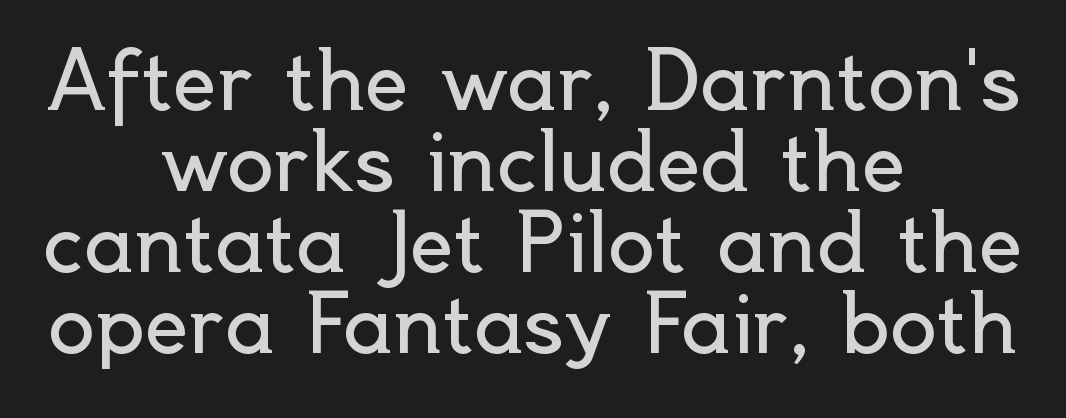
The image shows 78 px regular-weight sans-serif type, upright; set centered, tight line spacing (1.04x), normal letter spacing, not underlined; a small x-height.
